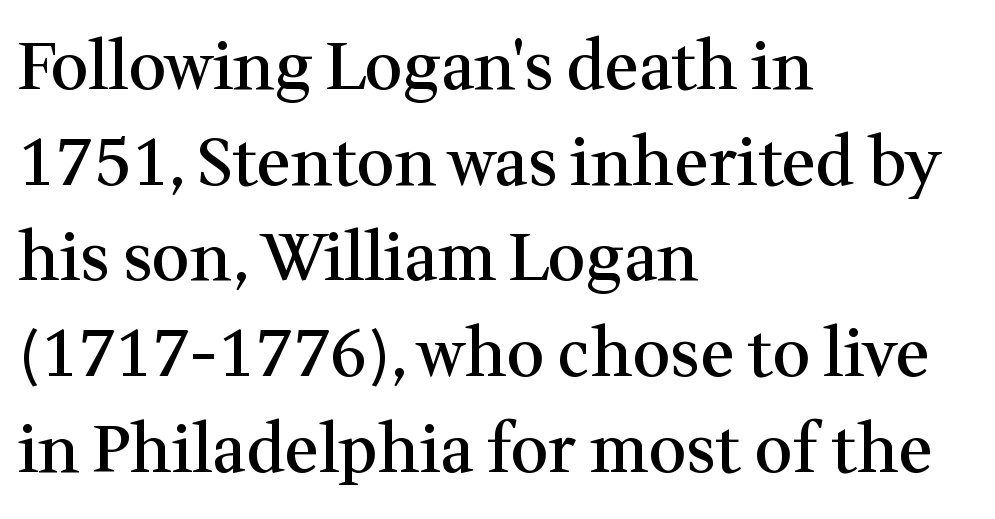
Q: Is the text bold? A: Semi-bold.
Q: Is the text italic (slanted)? A: No, it is upright.
Q: Is the typeface a serif or a sans-serif typeface? A: Serif.
Q: Is the text underlined? A: No.
Q: How is the paragraph aligned? A: Left-aligned.
Q: Is the spacing between letters normal or unusually wide? A: Normal.
Q: Is the spacing between lines tight, normal or loose? A: Normal.
Q: Width (condensed, normal, or wide)? A: Normal.
Q: Stroke contrast? A: Medium.
Q: x-height? A: Medium.
Q: Monospaced? A: No.
